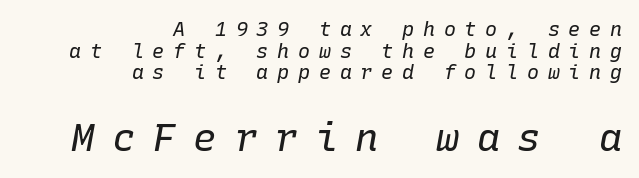
Q: Is the text bold? A: No.
Q: Is the text italic (slanted)? A: Yes, it leans right by about 10 degrees.
Q: Is the text underlined? A: No.
Q: How is the paragraph aligned? A: Right-aligned.
Q: Is the spacing between letters normal or unusually wide? A: Unusually wide.
Q: Is the spacing between lines tight, normal or loose? A: Tight.
Q: Which block of text is set in a larger size, the first (top) or the second (bottom)? A: The second (bottom) one.
Q: Width (condensed, normal, or wide)? A: Normal.
Q: Stroke contrast? A: Low.
Q: x-height? A: Medium.
Q: Monospaced? A: Yes.
